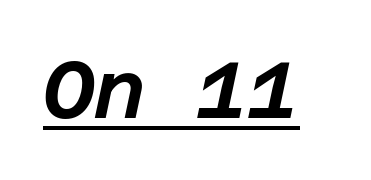
{"italic": "yes", "lean": "right", "slant_degrees": 12, "width": "normal", "stroke_contrast": "low", "x_height": "large", "underline": "yes", "letter_spacing": "normal", "letter_spacing_em": 0.0, "glyph_px": 79}
